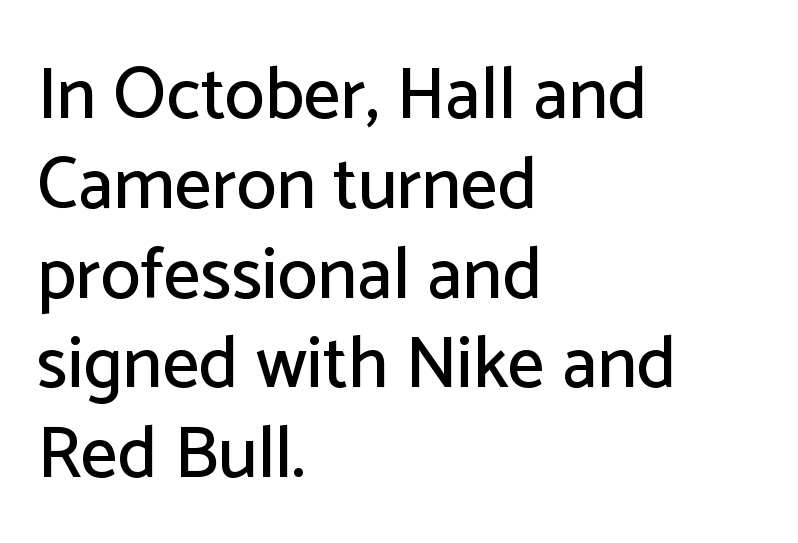
{"serif": "no", "italic": "no", "width": "normal", "stroke_contrast": "low", "x_height": "medium", "monospaced": "no", "underline": "no", "align": "left", "line_spacing_ratio": 1.23, "letter_spacing": "normal", "letter_spacing_em": 0.0, "glyph_px": 73}
